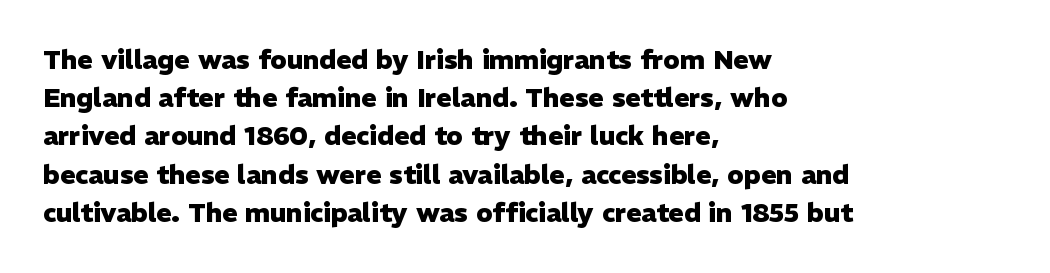
One glance says typical: line gaps are just what's usual. Students, note that the glyphs here touch the page at normal intervals. When letters stand straight like this, we call the style roman or upright. The string is rendered with underlining switched off. Casual observation: everything's shoved over to the left.
